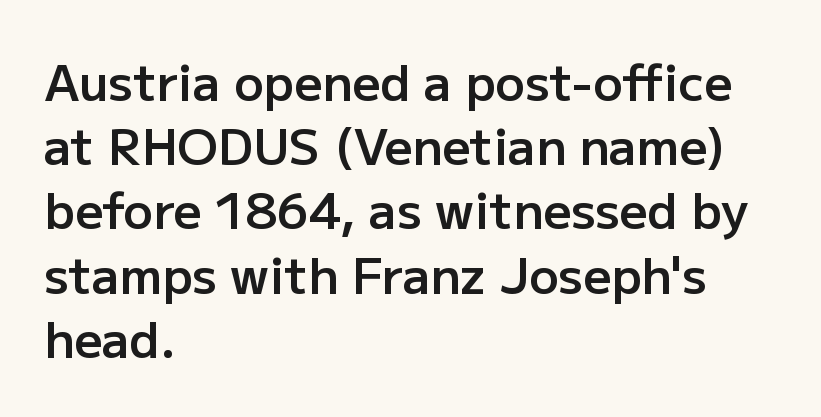
Q: Is the text bold? A: Semi-bold.
Q: Is the text italic (slanted)? A: No, it is upright.
Q: Is the typeface a serif or a sans-serif typeface? A: Sans-serif.
Q: Is the text underlined? A: No.
Q: How is the paragraph aligned? A: Left-aligned.
Q: Is the spacing between letters normal or unusually wide? A: Normal.
Q: Is the spacing between lines tight, normal or loose? A: Normal.
Q: Width (condensed, normal, or wide)? A: Normal.
Q: Stroke contrast? A: Low.
Q: x-height? A: Medium.
Q: Monospaced? A: No.
